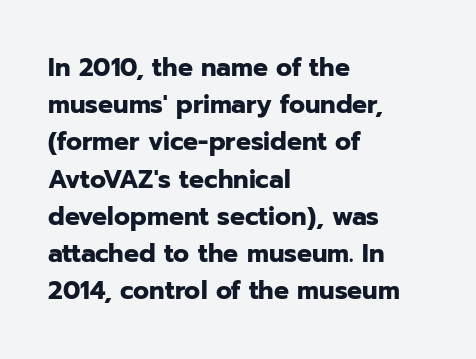
The image shows 25 px bold type, upright; set left-aligned, normal line spacing (1.49x), normal letter spacing, not underlined.
